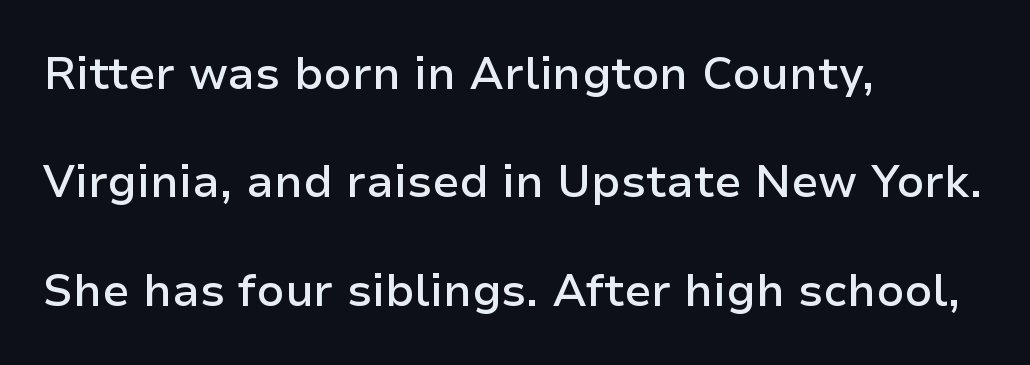
Vertically, the passage feels expansive, rows floating well apart. Typographic density is moderately raised because the face is semibold. Does the copy run flush right? No — it runs flush left. A sans-serif font was chosen for this passage.
